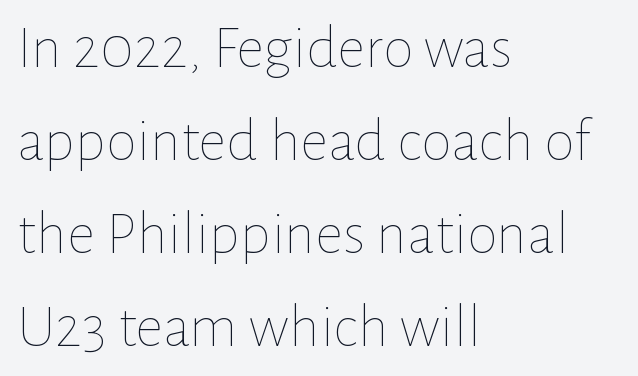
{"italic": "no", "bold": "no", "weight": "thin", "width": "normal", "stroke_contrast": "low", "x_height": "medium", "monospaced": "no", "underline": "no", "align": "left", "line_spacing": "normal", "line_spacing_ratio": 1.5, "letter_spacing": "normal", "letter_spacing_em": 0.0, "glyph_px": 62}
